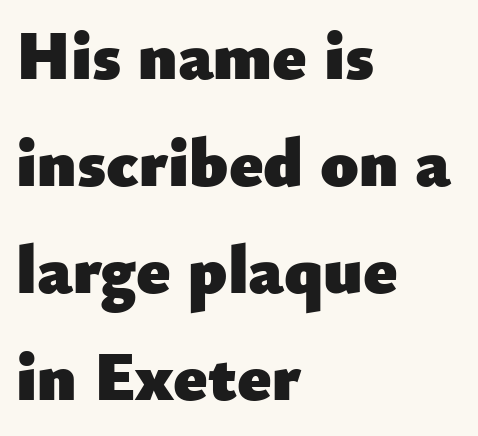
{"serif": "no", "italic": "no", "bold": "yes", "weight": "heavy", "width": "normal", "stroke_contrast": "low", "x_height": "small", "monospaced": "no", "underline": "no", "align": "left", "line_spacing": "normal", "line_spacing_ratio": 1.55, "letter_spacing": "normal", "letter_spacing_em": 0.0, "glyph_px": 69}
